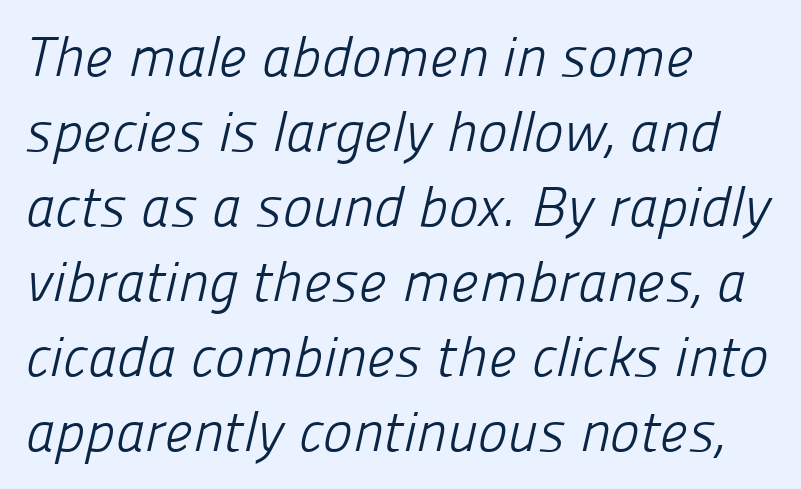
The image shows 56 px light sans-serif type; set left-aligned, normal line spacing (1.34x), normal letter spacing, not underlined; low stroke contrast and a medium x-height.
